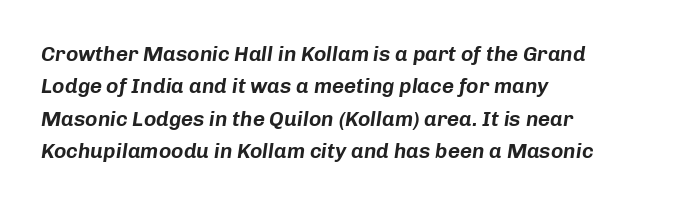
The image shows 21 px text type, italic (leaning right); set left-aligned, normal line spacing (1.54x), normal letter spacing, not underlined.
